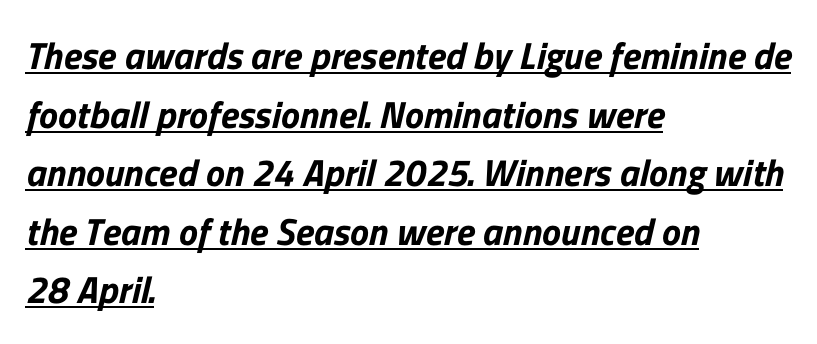
Q: Is the typeface a serif or a sans-serif typeface? A: Sans-serif.
Q: Is the text underlined? A: Yes.
Q: How is the paragraph aligned? A: Left-aligned.
Q: Is the spacing between letters normal or unusually wide? A: Normal.
Q: Is the spacing between lines tight, normal or loose? A: Normal.
Q: Width (condensed, normal, or wide)? A: Normal.
Q: Stroke contrast? A: Low.
Q: x-height? A: Medium.
Q: Monospaced? A: No.
